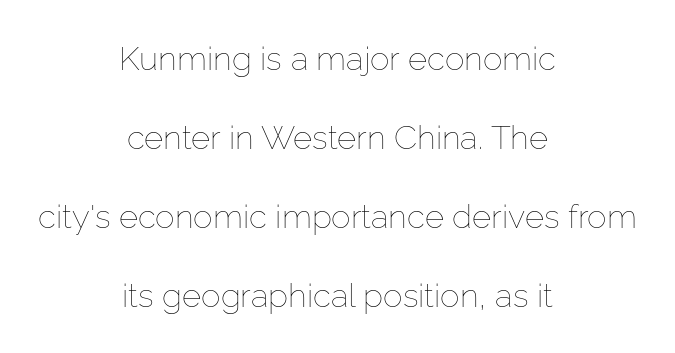
Q: Is the text bold? A: No.
Q: Is the text italic (slanted)? A: No, it is upright.
Q: Is the text underlined? A: No.
Q: How is the paragraph aligned? A: Centered.
Q: Is the spacing between letters normal or unusually wide? A: Normal.
Q: Is the spacing between lines tight, normal or loose? A: Loose.
Q: Width (condensed, normal, or wide)? A: Normal.
Q: Stroke contrast? A: Low.
Q: x-height? A: Medium.
Q: Monospaced? A: No.
